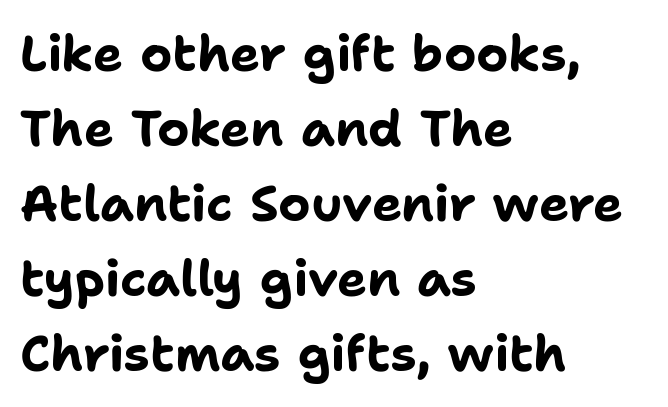
Plain, unruled lines of type. Horizontally, the lines are justified to the leading edge only. The letters sit at their default tracking, neither squeezed nor spread. The passage shown is typeset with a sans-serif family. You'd pick this weight for a headline — it's a proper bold. The passage shown is typed in a proportional face where columns would drift.
